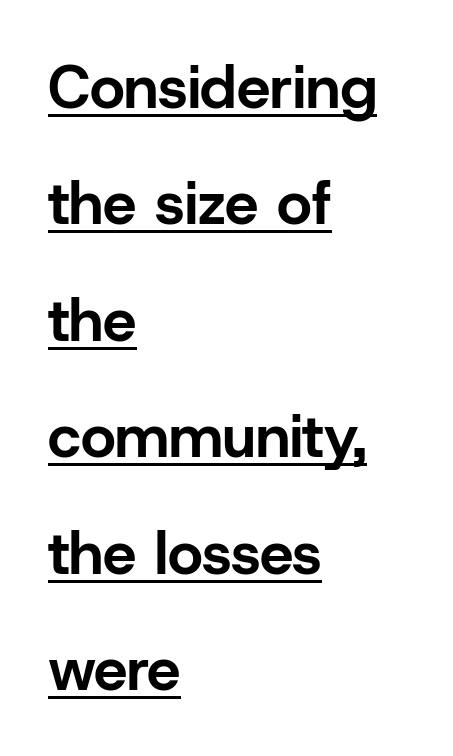
Q: Is the text bold? A: Yes.
Q: Is the text italic (slanted)? A: No, it is upright.
Q: Is the typeface a serif or a sans-serif typeface? A: Sans-serif.
Q: Is the text underlined? A: Yes.
Q: How is the paragraph aligned? A: Left-aligned.
Q: Is the spacing between letters normal or unusually wide? A: Normal.
Q: Is the spacing between lines tight, normal or loose? A: Loose.
Q: Width (condensed, normal, or wide)? A: Normal.
Q: Stroke contrast? A: Low.
Q: x-height? A: Medium.
Q: Monospaced? A: No.
